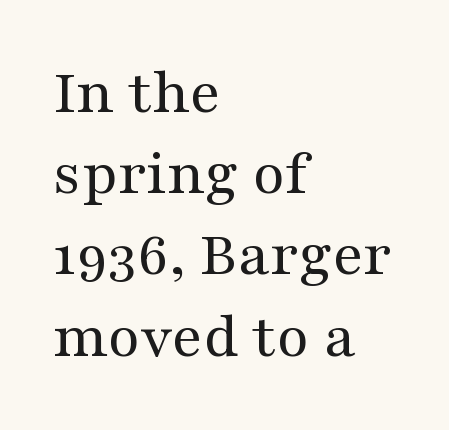
Q: Is the text bold? A: No.
Q: Is the text italic (slanted)? A: No, it is upright.
Q: Is the typeface a serif or a sans-serif typeface? A: Serif.
Q: Is the text underlined? A: No.
Q: How is the paragraph aligned? A: Left-aligned.
Q: Is the spacing between letters normal or unusually wide? A: Normal.
Q: Width (condensed, normal, or wide)? A: Wide.
Q: Stroke contrast? A: Medium.
Q: x-height? A: Medium.
Q: Monospaced? A: No.
